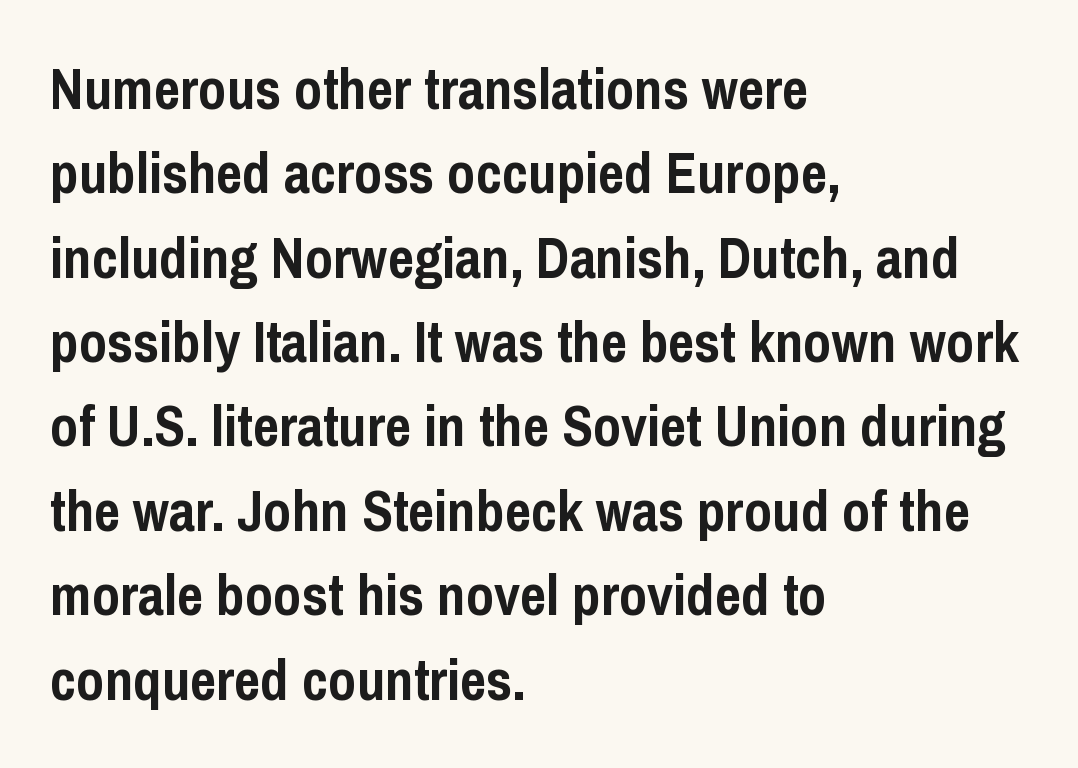
{"serif": "no", "italic": "no", "bold": "yes", "weight": "semibold", "width": "condensed", "stroke_contrast": "low", "x_height": "medium", "monospaced": "no", "underline": "no", "align": "left", "line_spacing": "normal", "line_spacing_ratio": 1.48, "letter_spacing": "normal", "letter_spacing_em": 0.0, "glyph_px": 57}
